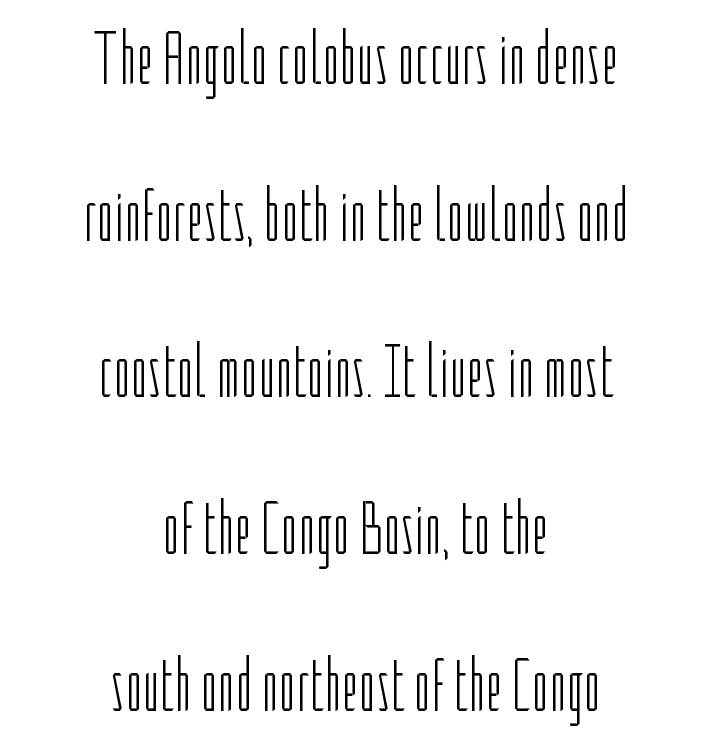
The image shows 75 px light, condensed sans-serif type, upright; set centered, loose line spacing (2.09x), normal letter spacing, not underlined; low stroke contrast and a medium x-height.
